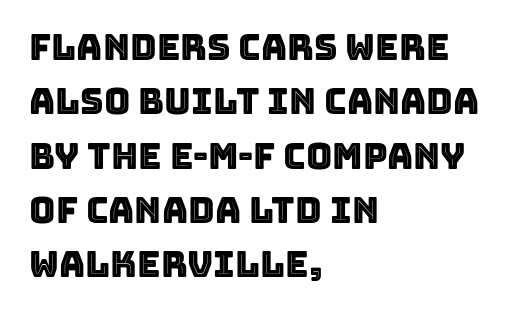
The image shows 36 px text type, upright; set left-aligned, normal line spacing (1.51x), normal letter spacing, not underlined; a large x-height.
